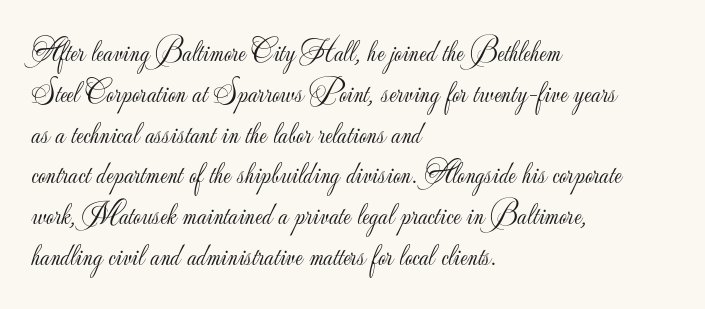
{"serif": "no", "bold": "no", "weight": "light", "width": "normal", "stroke_contrast": "low", "x_height": "small", "monospaced": "no", "underline": "no", "align": "left", "line_spacing": "normal", "line_spacing_ratio": 1.36, "letter_spacing": "normal", "letter_spacing_em": 0.0, "glyph_px": 30}
